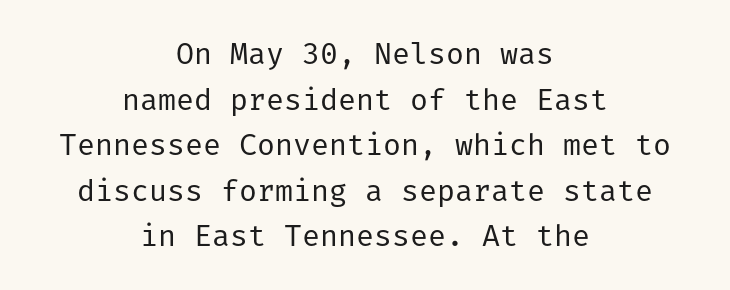
{"serif": "no", "italic": "no", "bold": "no", "weight": "regular", "width": "normal", "stroke_contrast": "low", "x_height": "medium", "underline": "no", "align": "center", "line_spacing": "normal", "line_spacing_ratio": 1.52, "letter_spacing": "normal", "letter_spacing_em": 0.0, "glyph_px": 30}
